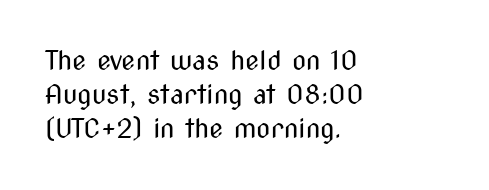
Descenders are the only things crossing below the line. Vertical strokes here are truly vertical. Compared with typical paragraphs, the rows here are spaced about the same. The setting favours the left margin, as ordinary paragraphs usually do.
